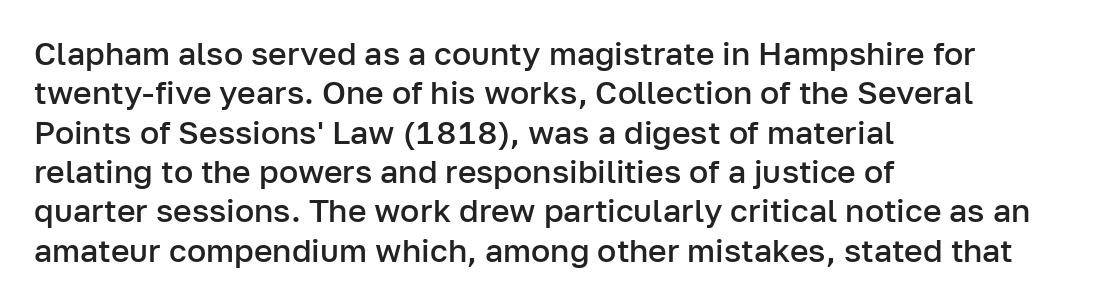
Q: Is the text bold? A: Semi-bold.
Q: Is the text italic (slanted)? A: No, it is upright.
Q: Is the typeface a serif or a sans-serif typeface? A: Sans-serif.
Q: Is the text underlined? A: No.
Q: How is the paragraph aligned? A: Left-aligned.
Q: Is the spacing between letters normal or unusually wide? A: Normal.
Q: Width (condensed, normal, or wide)? A: Normal.
Q: Stroke contrast? A: Low.
Q: x-height? A: Medium.
Q: Monospaced? A: No.
